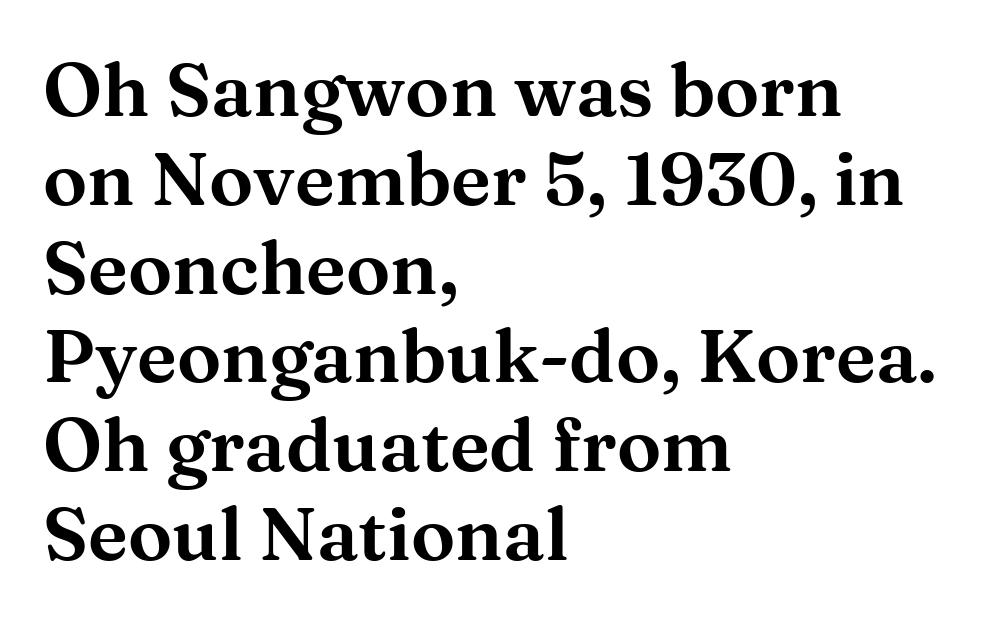
A clean baseline with only descenders dipping below it. Vertical strokes here are truly vertical. The type is set solid horizontally, with unmodified tracking. The lines are quadded left. Each letter's strokes conclude with small projecting serifs. Do the characters align in a grid? No, the font is proportional.
